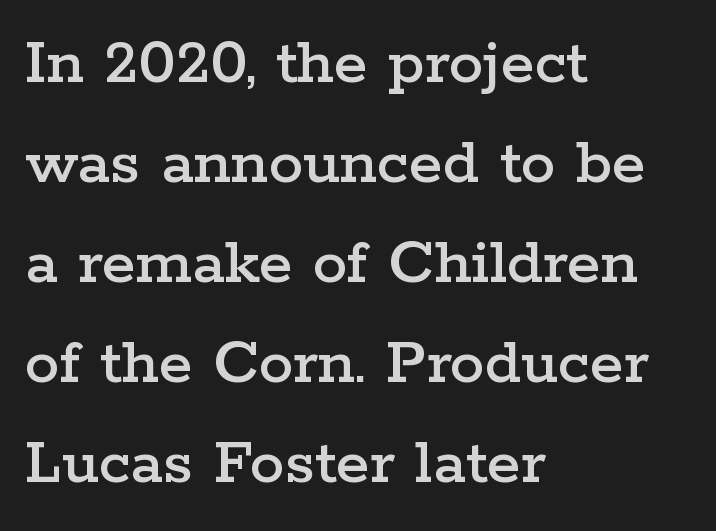
{"serif": "yes", "italic": "no", "width": "wide", "stroke_contrast": "low", "x_height": "medium", "monospaced": "no", "underline": "no", "align": "left", "line_spacing": "normal", "line_spacing_ratio": 1.45, "letter_spacing": "normal", "letter_spacing_em": 0.0, "glyph_px": 69}
